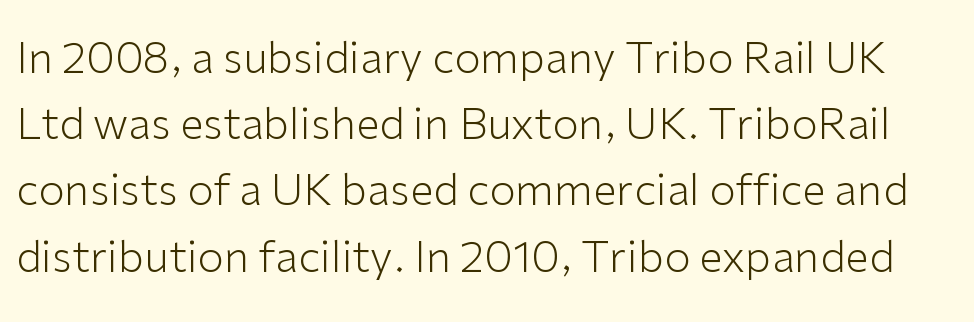
{"serif": "no", "italic": "no", "bold": "no", "weight": "light", "width": "normal", "stroke_contrast": "low", "x_height": "medium", "monospaced": "no", "underline": "no", "line_spacing": "normal", "line_spacing_ratio": 1.54, "letter_spacing": "normal", "letter_spacing_em": 0.0, "glyph_px": 43}
